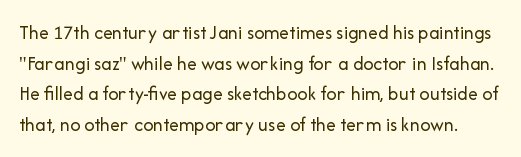
Q: Is the text bold? A: No.
Q: Is the text italic (slanted)? A: No, it is upright.
Q: Is the text underlined? A: No.
Q: Is the spacing between letters normal or unusually wide? A: Normal.
Q: Is the spacing between lines tight, normal or loose? A: Normal.
